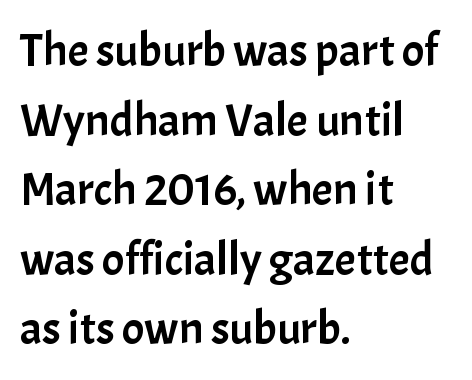
This sample has the flowing, uneven cadence of proportional lettering. In terms of letterspacing, this is plain default setting. Is this a sans? Yes — the strokes have no serifs. Alignment: flush left.
